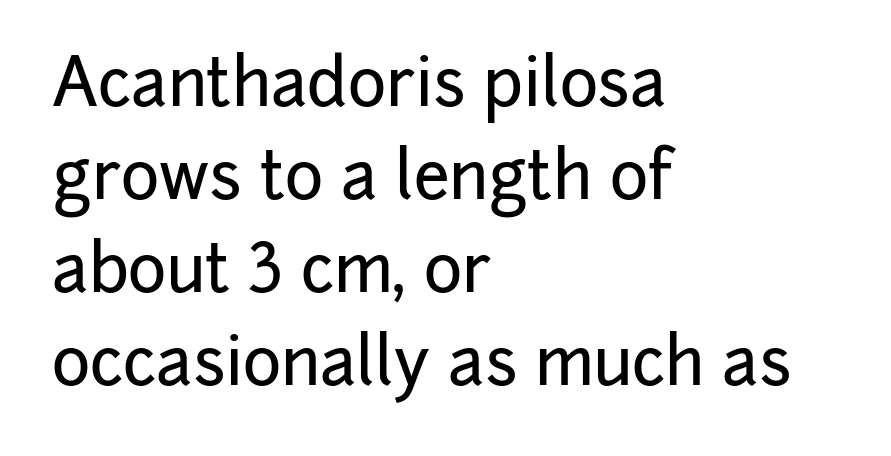
A clean baseline with only descenders dipping below it. Character widths vary here, with narrow letters taking less room than wide ones. The passage shown is typeset with a sans-serif family. This sample is left-justified, so line endings fall wherever the words run out. Tracking here is standard; glyphs follow each other at the usual distance. Students, observe: this is what conventionally led text looks like.
